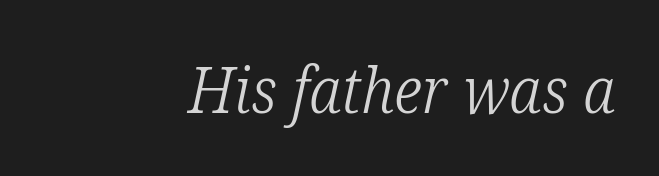
The image shows 64 px light, condensed serif type, italic (leaning right); set right-aligned, normal letter spacing, not underlined; low stroke contrast and a medium x-height.
